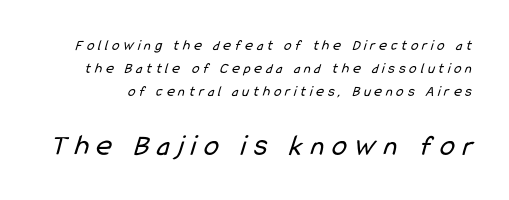
Q: Is the text bold? A: No.
Q: Is the typeface a serif or a sans-serif typeface? A: Sans-serif.
Q: Is the text underlined? A: No.
Q: Is the spacing between letters normal or unusually wide? A: Unusually wide.
Q: Is the spacing between lines tight, normal or loose? A: Normal.
Q: Which block of text is set in a larger size, the first (top) or the second (bottom)? A: The second (bottom) one.
Q: Width (condensed, normal, or wide)? A: Condensed.
Q: Stroke contrast? A: Low.
Q: x-height? A: Medium.
Q: Monospaced? A: No.
